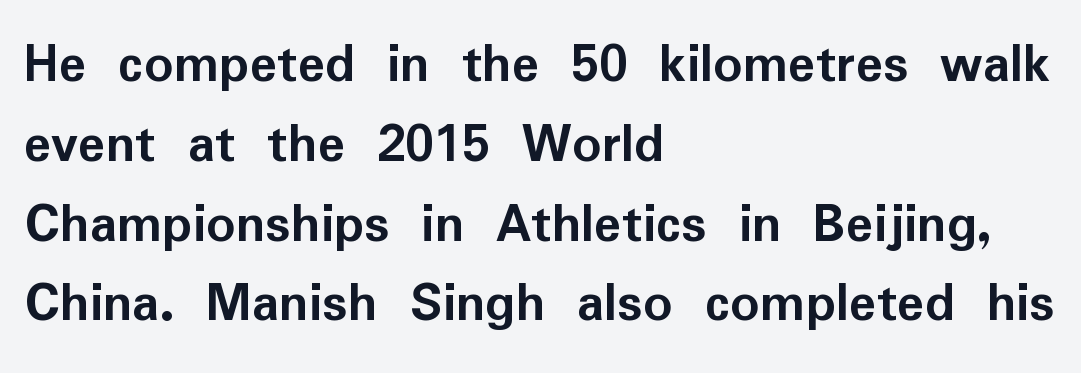
{"serif": "no", "italic": "no", "bold": "yes", "weight": "semibold", "width": "normal", "stroke_contrast": "low", "x_height": "medium", "monospaced": "no", "underline": "no", "align": "left", "line_spacing": "normal", "line_spacing_ratio": 1.4, "letter_spacing": "normal", "letter_spacing_em": 0.0, "glyph_px": 57}
